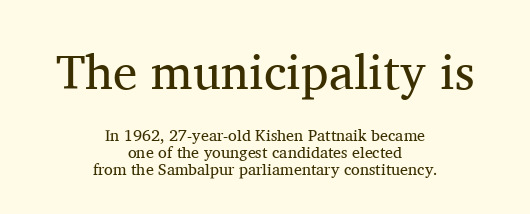
Q: Is the text bold? A: No.
Q: Is the text italic (slanted)? A: No, it is upright.
Q: Is the typeface a serif or a sans-serif typeface? A: Serif.
Q: Is the text underlined? A: No.
Q: How is the paragraph aligned? A: Centered.
Q: Is the spacing between letters normal or unusually wide? A: Normal.
Q: Is the spacing between lines tight, normal or loose? A: Tight.
Q: Which block of text is set in a larger size, the first (top) or the second (bottom)? A: The first (top) one.
Q: Width (condensed, normal, or wide)? A: Normal.
Q: Stroke contrast? A: Medium.
Q: x-height? A: Medium.
Q: Monospaced? A: No.
